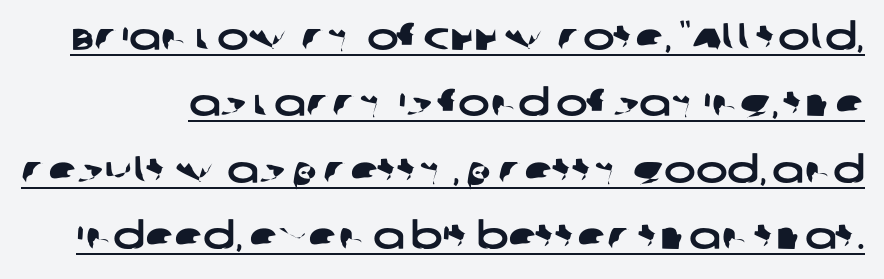
Q: Is the typeface a serif or a sans-serif typeface? A: Sans-serif.
Q: Is the text underlined? A: Yes.
Q: Is the spacing between letters normal or unusually wide? A: Normal.
Q: Width (condensed, normal, or wide)? A: Wide.
Q: Stroke contrast? A: Low.
Q: x-height? A: Large.
Q: Monospaced? A: No.
